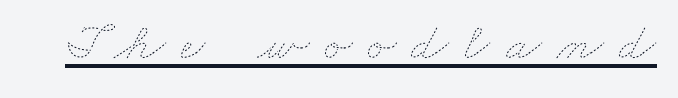
{"bold": "no", "weight": "thin", "width": "wide", "stroke_contrast": "low", "x_height": "small", "monospaced": "no", "underline": "yes", "letter_spacing": "wide", "letter_spacing_em": 0.29, "glyph_px": 53}
